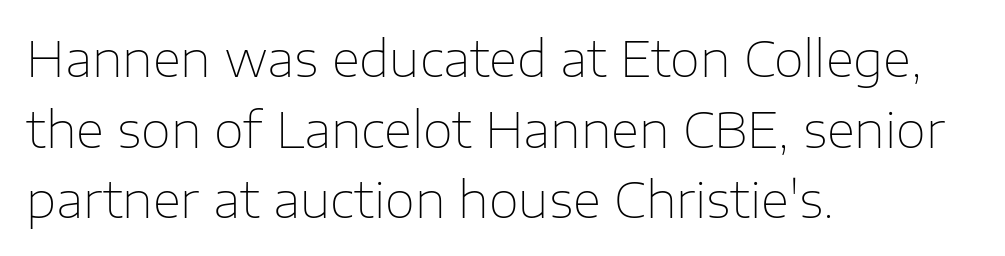
Do the letters lean? They stand straight. Tracking value appears to be zero — textbook default spacing. Compared with a typical body face, this is equally light or lighter still. Each letter keeps its own natural width here, so spacing adapts to shape. Evenly set lines give the paragraph a standard silhouette. Font category for this specimen: sans-serif.
